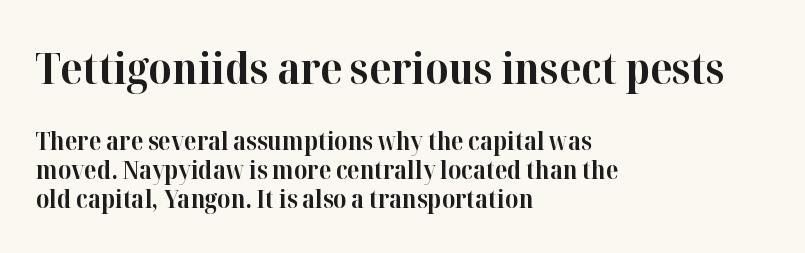
{"serif": "yes", "italic": "no", "bold": "yes", "weight": "bold", "width": "normal", "stroke_contrast": "high", "x_height": "medium", "monospaced": "no", "underline": "no", "align": "left", "line_spacing_ratio": 1.17, "letter_spacing": "normal", "letter_spacing_em": 0.0, "larger_block": "first", "size_ratio": 1.76, "glyph_px": 44}
